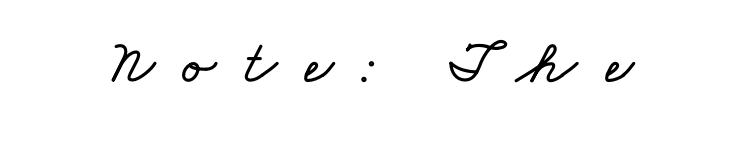
The image shows 63 px wide type; set unusually wide letter spacing (+0.45 em), not underlined; low stroke contrast and a small x-height.
